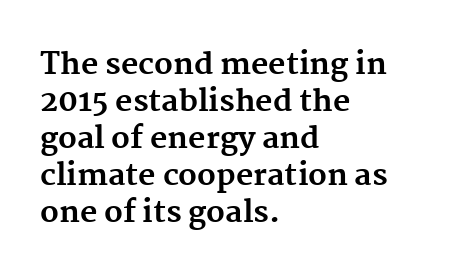
The image shows 30 px bold serif type, upright; set left-aligned, line spacing 1.23x, normal letter spacing, not underlined; medium stroke contrast and a medium x-height.
